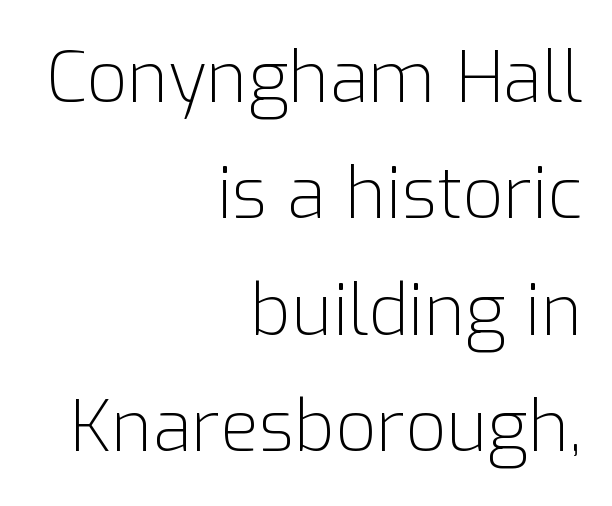
The specimen reads as upright at a glance. The gaps between neighbouring characters are ordinary and unremarkable. Which margin do the lines hug? The right one — the left edge is uneven. The face used here is proportionally spaced, like ordinary book or web type.
